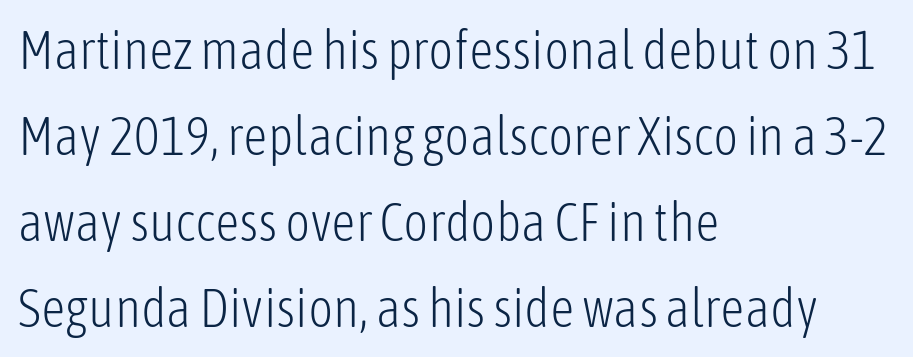
The image shows 54 px light, condensed sans-serif type, upright; set left-aligned, normal line spacing (1.59x), normal letter spacing, not underlined; low stroke contrast and a medium x-height.
